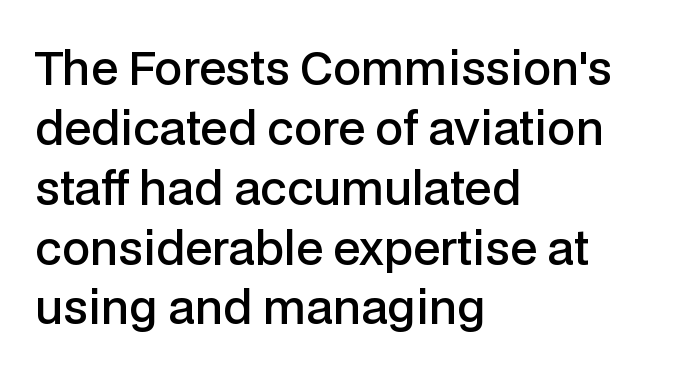
The image shows 45 px semibold sans-serif type, upright; set left-aligned, normal line spacing (1.33x), normal letter spacing, not underlined; low stroke contrast and a medium x-height.
